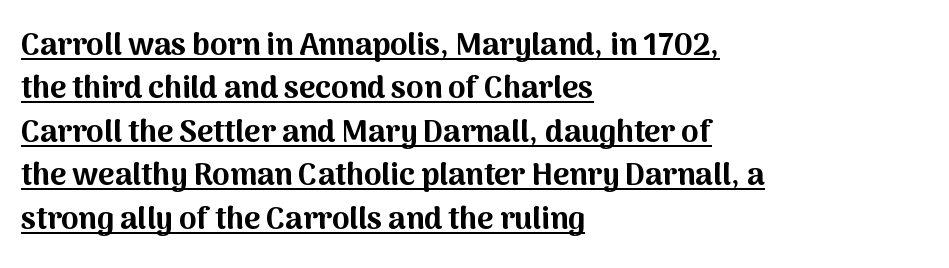
The image shows 31 px bold sans-serif type, upright; set left-aligned, normal line spacing (1.4x), normal letter spacing, underlined; medium stroke contrast and a medium x-height.
